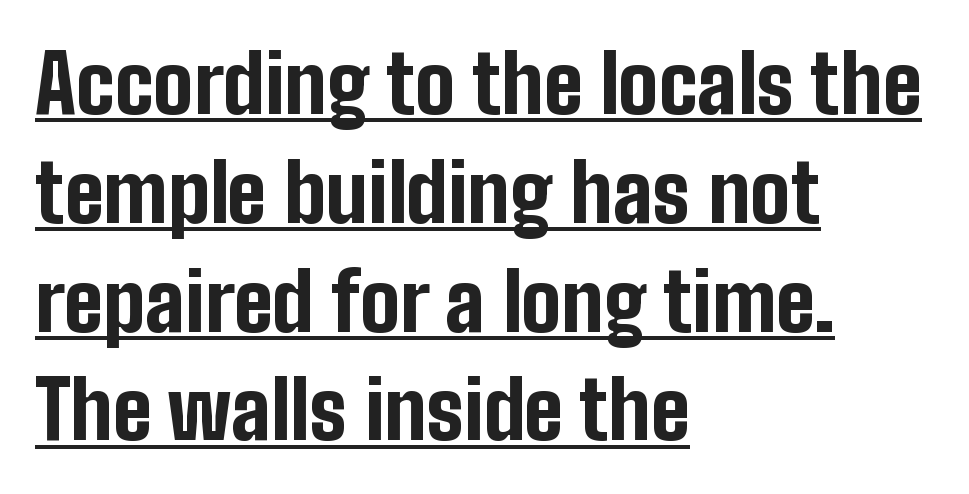
{"serif": "no", "italic": "no", "bold": "yes", "weight": "bold", "width": "condensed", "stroke_contrast": "low", "x_height": "medium", "monospaced": "no", "underline": "yes", "align": "left", "line_spacing": "normal", "line_spacing_ratio": 1.36, "letter_spacing": "normal", "letter_spacing_em": 0.0, "glyph_px": 80}
